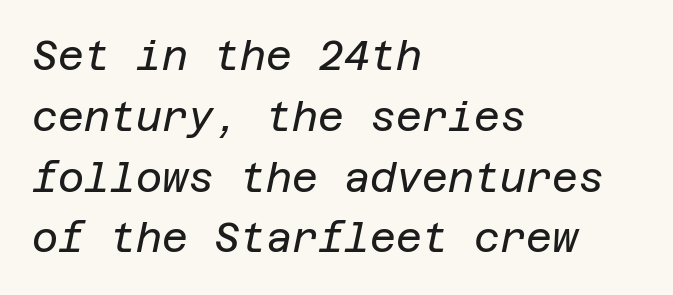
Q: Is the text bold? A: No.
Q: Is the text italic (slanted)? A: Yes, it leans right by about 12 degrees.
Q: Is the text underlined? A: No.
Q: How is the paragraph aligned? A: Left-aligned.
Q: Is the spacing between letters normal or unusually wide? A: Normal.
Q: Is the spacing between lines tight, normal or loose? A: Normal.
Q: Width (condensed, normal, or wide)? A: Normal.
Q: Stroke contrast? A: Low.
Q: x-height? A: Large.
